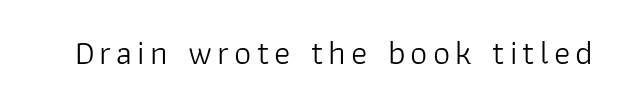
{"serif": "no", "italic": "no", "bold": "no", "weight": "light", "width": "normal", "stroke_contrast": "low", "x_height": "medium", "monospaced": "no", "underline": "no", "glyph_px": 34}
